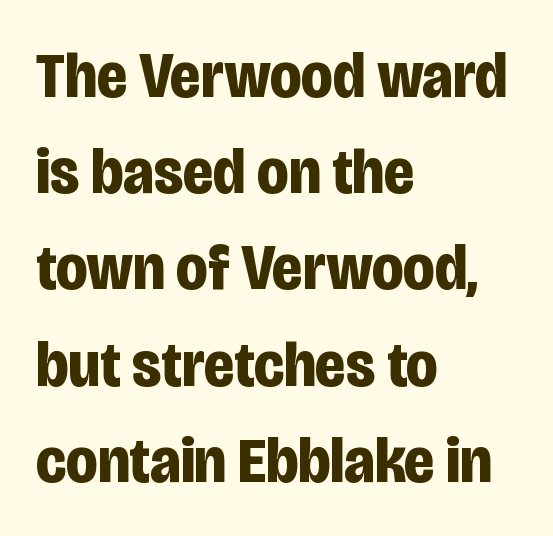
{"serif": "no", "italic": "no", "bold": "yes", "weight": "bold", "width": "condensed", "stroke_contrast": "low", "x_height": "large", "monospaced": "no", "underline": "no", "align": "left", "line_spacing": "normal", "line_spacing_ratio": 1.48, "letter_spacing": "normal", "letter_spacing_em": 0.0, "glyph_px": 65}
